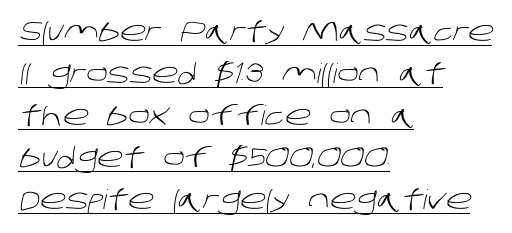
{"bold": "no", "underline": "yes", "align": "left", "line_spacing": "normal", "line_spacing_ratio": 1.56, "letter_spacing": "normal", "letter_spacing_em": 0.0, "glyph_px": 27}
